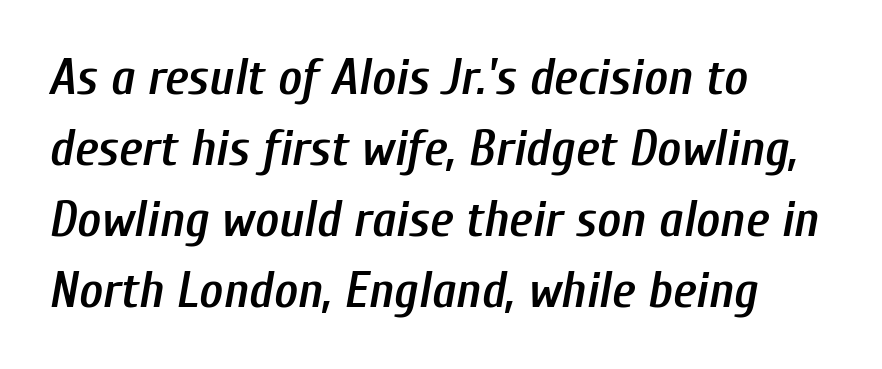
Compared with typical body copy, the letter spacing here is the same. This is oblique type, the kind used for emphasis or titles. The face used here is proportionally spaced, like ordinary book or web type. These lines carry some extra weight — a demibold, not a full bold.
